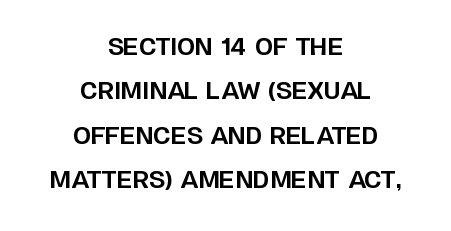
The image shows 23 px bold type, upright; set centered, loose line spacing (1.93x), normal letter spacing, not underlined.
